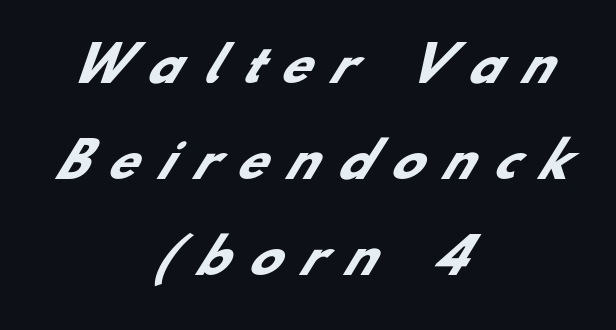
Q: Is the text bold? A: Yes.
Q: Is the typeface a serif or a sans-serif typeface? A: Sans-serif.
Q: Is the text underlined? A: No.
Q: How is the paragraph aligned? A: Centered.
Q: Is the spacing between letters normal or unusually wide? A: Unusually wide.
Q: Is the spacing between lines tight, normal or loose? A: Loose.
Q: Width (condensed, normal, or wide)? A: Normal.
Q: Stroke contrast? A: Low.
Q: x-height? A: Small.
Q: Monospaced? A: No.
